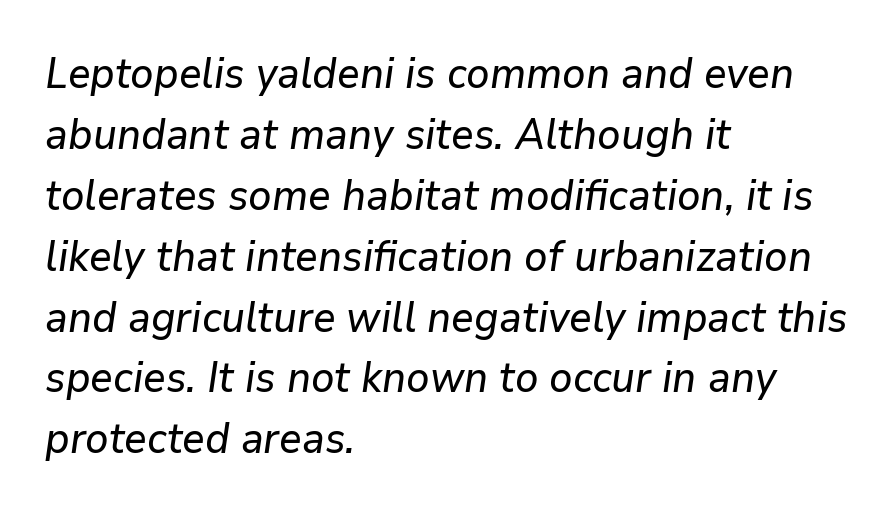
The face used here is rendered with its standard letterfit. The space beneath each line is pristine and unruled. If you drew a ruler down the left edge, every line would touch it. Slant detected: the letters are inclined. Do the characters align in a grid? No, the font is proportional.
